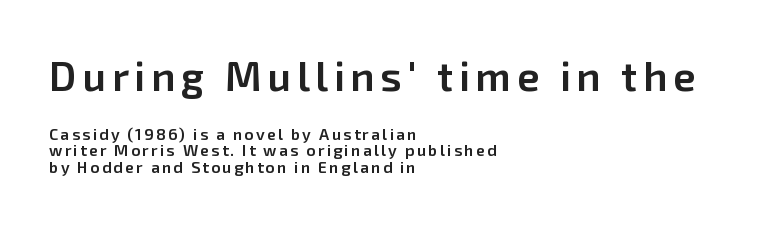
{"serif": "no", "italic": "no", "bold": "semi", "weight": "semibold", "width": "normal", "stroke_contrast": "low", "x_height": "medium", "monospaced": "no", "underline": "no", "align": "left", "line_spacing": "tight", "line_spacing_ratio": 1.01, "larger_block": "first", "size_ratio": 2.56, "glyph_px": 41}
